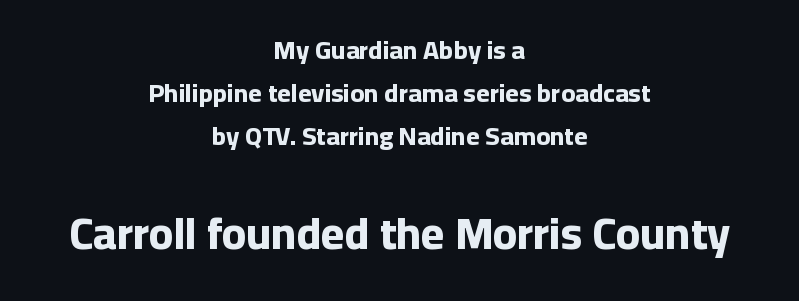
Notice how the passage keeps no hard edge, just a central spine. Size contrast runs from small at the top to large at the bottom. Notice how thick the strokes are: this is what a full bold looks like. These lines were composed using upright roman letters. The type is set solid horizontally, with unmodified tracking.
